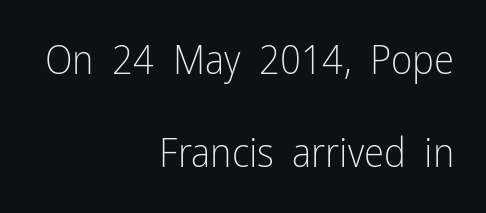
The image shows 41 px light, condensed sans-serif type, upright; set right-aligned, loose line spacing (2.28x), normal letter spacing, not underlined; low stroke contrast and a medium x-height.
